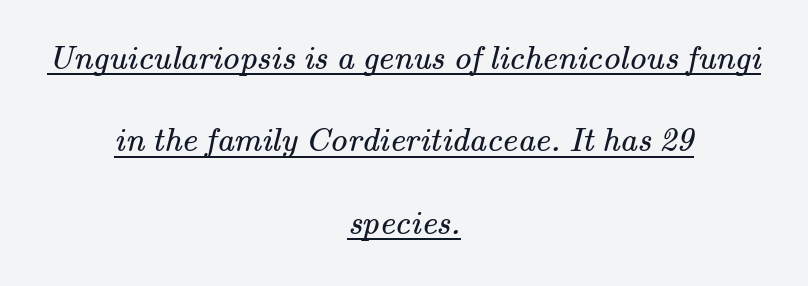
Weight: in the light-to-regular range. Looks like regular typesetting: each glyph gets only the width it needs. Does extra space separate the letters? No, they use regular spacing. The rag falls on both sides of this text block equally. Successive baselines arrive slowly, with a big drop between each.
